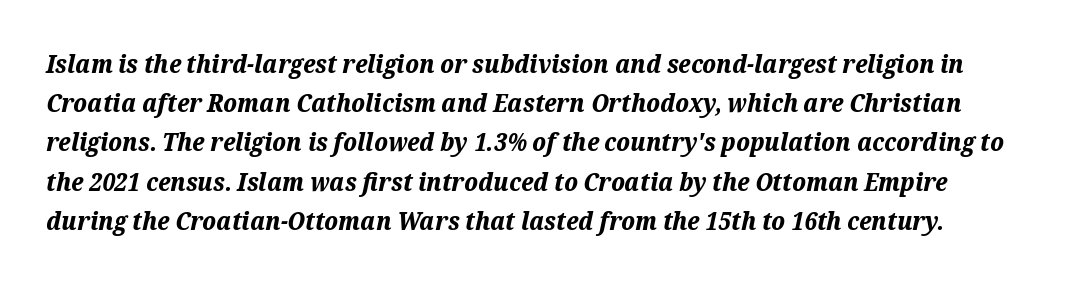
{"italic": "yes", "lean": "right", "slant_degrees": 12, "bold": "yes", "underline": "no", "line_spacing": "normal", "line_spacing_ratio": 1.57, "letter_spacing": "normal", "letter_spacing_em": 0.0, "glyph_px": 25}
